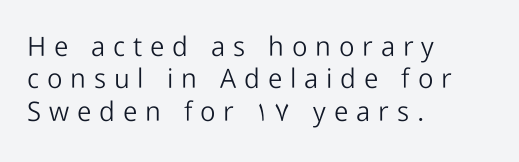
The image shows 27 px text type, upright; set left-aligned, line spacing 1.2x, unusually wide letter spacing (+0.29 em), not underlined.
